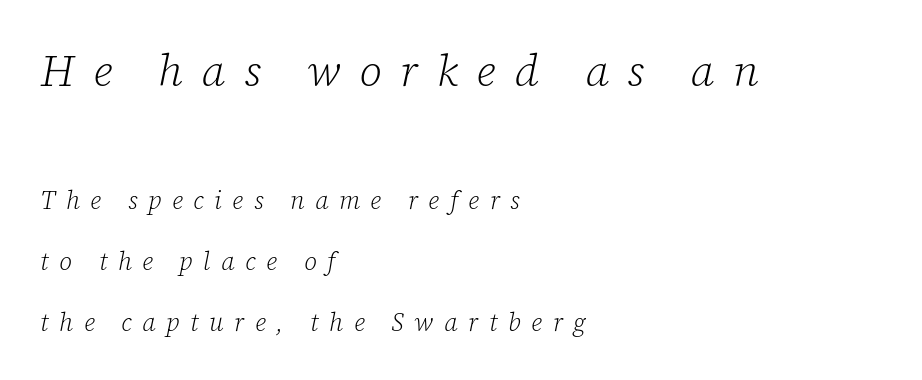
The image shows 44 px light serif type, italic (leaning right); set left-aligned, loose line spacing (2.44x), unusually wide letter spacing (+0.42 em), not underlined; the first (top) block is 1.76x larger; low stroke contrast and a medium x-height.
